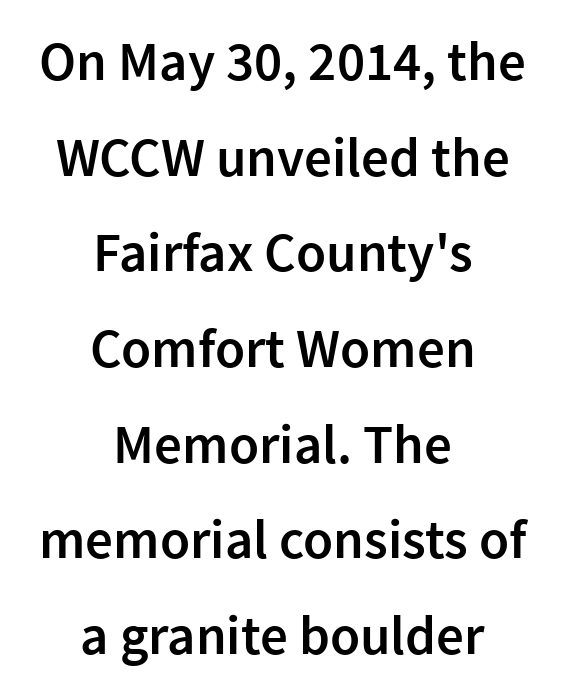
A sans-serif font was chosen for this passage. Rendered with straight, roman letterforms. The passage shown is typed in a proportional face where columns would drift. No extra tracking has been applied to these lines. In terms of weight, the rendering is demibold, just under bold.
